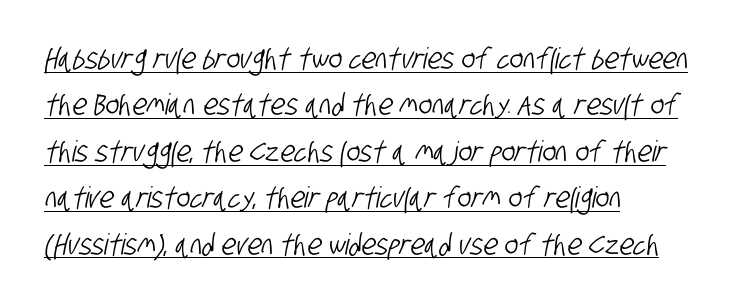
The image shows 29 px condensed sans-serif type; set left-aligned, normal line spacing (1.6x), normal letter spacing, underlined; low stroke contrast and a large x-height.
